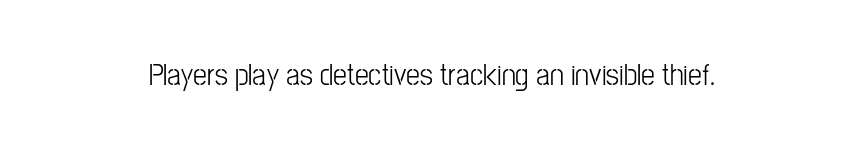
Q: Is the text italic (slanted)? A: No, it is upright.
Q: Is the typeface a serif or a sans-serif typeface? A: Sans-serif.
Q: Is the text underlined? A: No.
Q: How is the paragraph aligned? A: Centered.
Q: Is the spacing between letters normal or unusually wide? A: Normal.
Q: Width (condensed, normal, or wide)? A: Condensed.
Q: Stroke contrast? A: Low.
Q: x-height? A: Medium.
Q: Monospaced? A: No.
